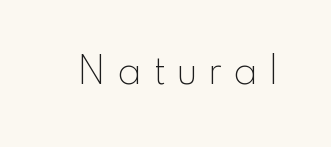
Q: Is the text bold? A: No.
Q: Is the text italic (slanted)? A: No, it is upright.
Q: Is the typeface a serif or a sans-serif typeface? A: Sans-serif.
Q: Is the text underlined? A: No.
Q: Is the spacing between letters normal or unusually wide? A: Unusually wide.
Q: Width (condensed, normal, or wide)? A: Normal.
Q: x-height? A: Small.
Q: Monospaced? A: No.
